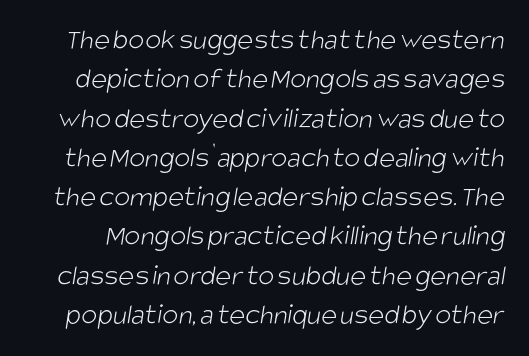
The typesetting does not lean heavy: it is not bold. The passage shown is typeset with a sans-serif family. Horizontal bands of white between lines are of average thickness. Check the space under the baseline: it is left empty.
